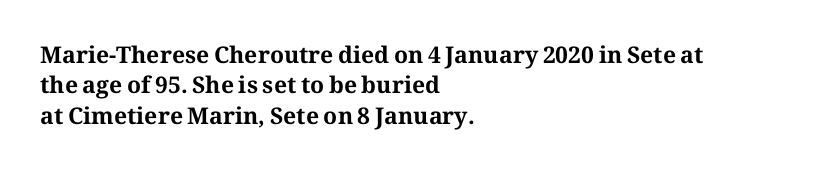
The image shows 23 px bold type, upright; set left-aligned, normal line spacing (1.32x), normal letter spacing, not underlined.
